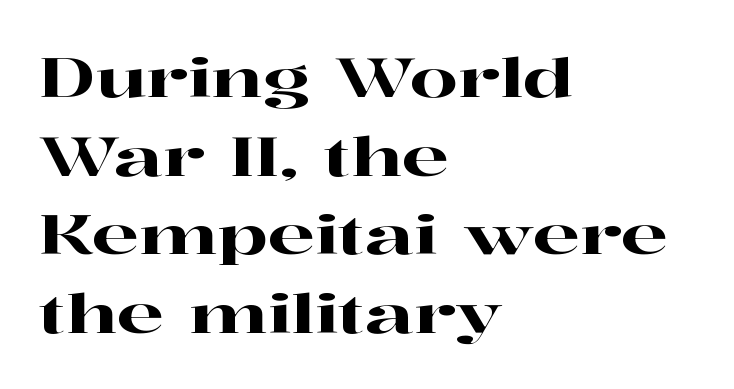
The image shows 55 px wide serif type, upright; set left-aligned, normal line spacing (1.43x), normal letter spacing, not underlined; high stroke contrast and a medium x-height.
